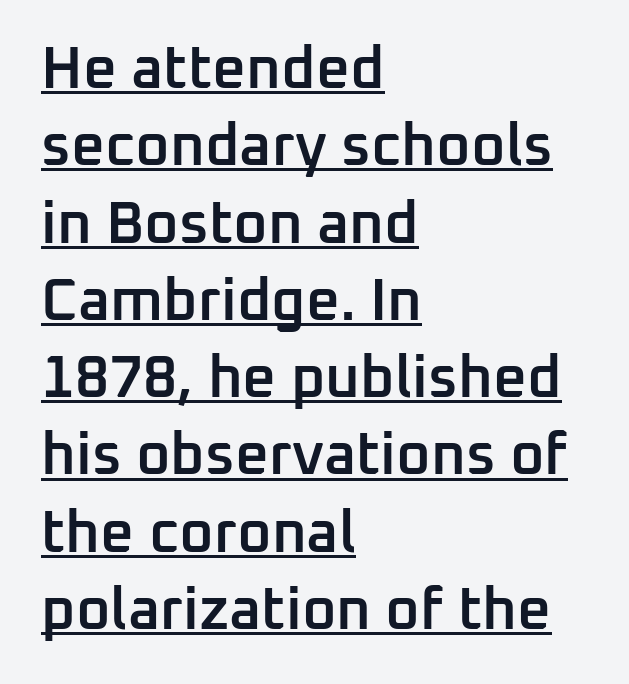
{"serif": "no", "italic": "no", "bold": "semi", "weight": "semibold", "width": "normal", "stroke_contrast": "low", "x_height": "medium", "monospaced": "no", "underline": "yes", "align": "left", "line_spacing": "normal", "line_spacing_ratio": 1.31, "letter_spacing": "normal", "letter_spacing_em": 0.0, "glyph_px": 59}
